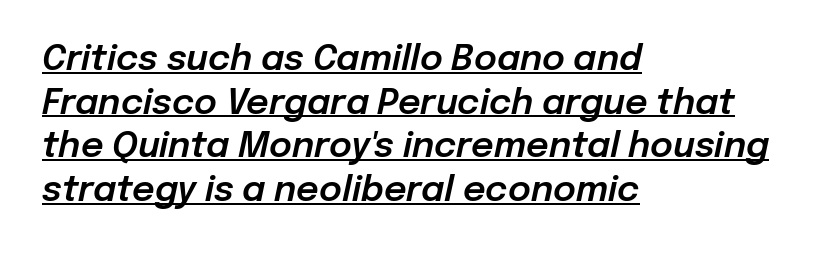
{"italic": "yes", "lean": "right", "slant_degrees": 12, "width": "normal", "stroke_contrast": "low", "x_height": "medium", "monospaced": "no", "underline": "yes", "align": "left", "line_spacing": "normal", "line_spacing_ratio": 1.25, "letter_spacing": "normal", "letter_spacing_em": 0.0, "glyph_px": 35}
